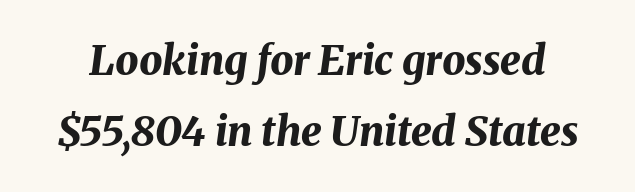
{"italic": "yes", "lean": "right", "slant_degrees": 8, "bold": "yes", "weight": "bold", "width": "normal", "stroke_contrast": "medium", "x_height": "medium", "monospaced": "no", "underline": "no", "line_spacing_ratio": 1.72, "letter_spacing": "normal", "letter_spacing_em": 0.0, "glyph_px": 41}
